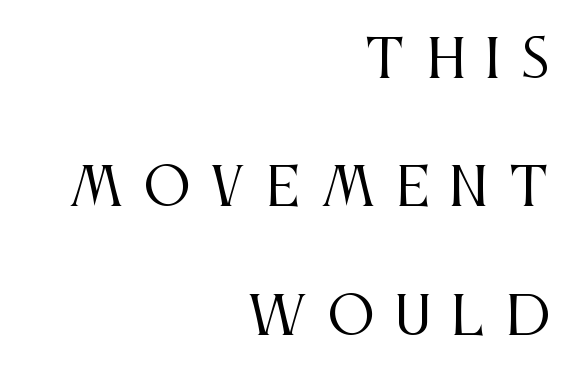
Q: Is the text bold? A: No.
Q: Is the text italic (slanted)? A: No, it is upright.
Q: Is the typeface a serif or a sans-serif typeface? A: Serif.
Q: Is the text underlined? A: No.
Q: How is the paragraph aligned? A: Right-aligned.
Q: Is the spacing between letters normal or unusually wide? A: Unusually wide.
Q: Is the spacing between lines tight, normal or loose? A: Loose.
Q: Width (condensed, normal, or wide)? A: Condensed.
Q: Stroke contrast? A: Medium.
Q: x-height? A: Large.
Q: Monospaced? A: No.
